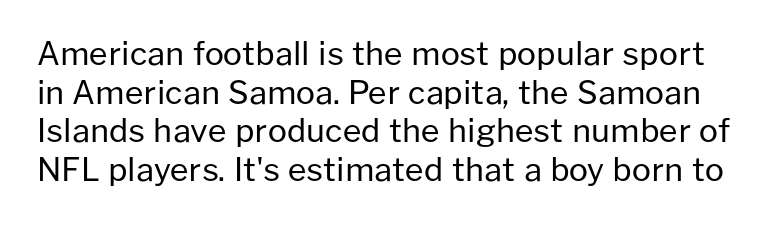
{"serif": "no", "italic": "no", "bold": "no", "weight": "regular", "width": "normal", "stroke_contrast": "low", "x_height": "medium", "monospaced": "no", "underline": "no", "line_spacing_ratio": 1.21, "letter_spacing": "normal", "letter_spacing_em": 0.0, "glyph_px": 32}
